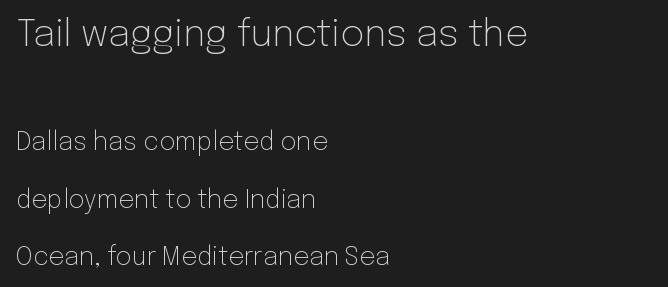
Q: Is the text bold? A: No.
Q: Is the text italic (slanted)? A: No, it is upright.
Q: Is the typeface a serif or a sans-serif typeface? A: Sans-serif.
Q: Is the text underlined? A: No.
Q: How is the paragraph aligned? A: Left-aligned.
Q: Is the spacing between letters normal or unusually wide? A: Normal.
Q: Is the spacing between lines tight, normal or loose? A: Loose.
Q: Which block of text is set in a larger size, the first (top) or the second (bottom)? A: The first (top) one.
Q: Width (condensed, normal, or wide)? A: Normal.
Q: Stroke contrast? A: Low.
Q: x-height? A: Medium.
Q: Monospaced? A: No.
